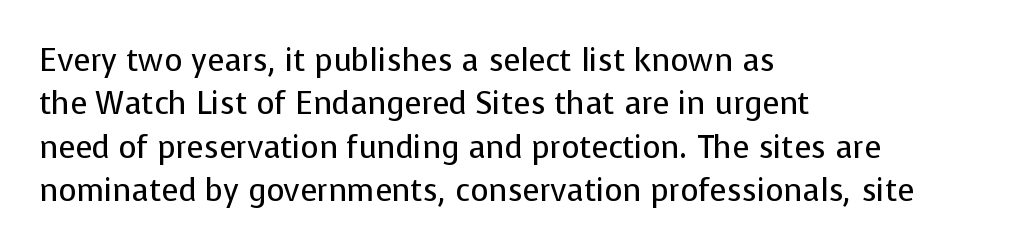
The image shows 31 px regular-weight sans-serif type, upright; set left-aligned, normal line spacing (1.4x), normal letter spacing, not underlined; low stroke contrast and a medium x-height.
